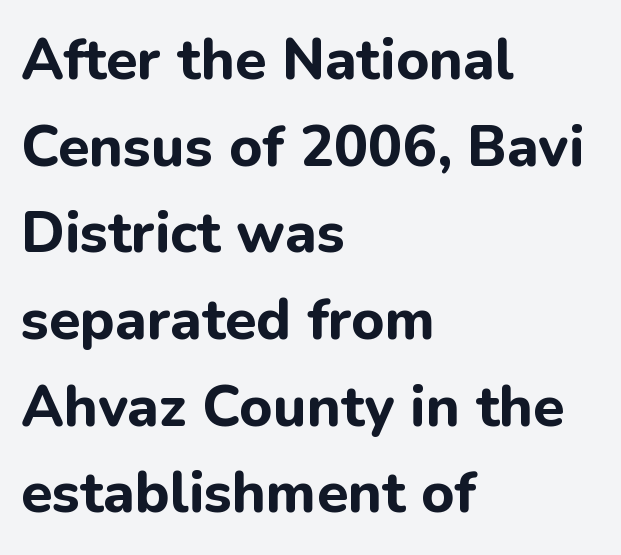
Heavy-handed strokes throughout: this text is bold. Notice how the stems are strictly vertical — no italics here. Anything drawn beneath the words? Only blank space. Serifs: no, the terminals of the letterforms are clean.
